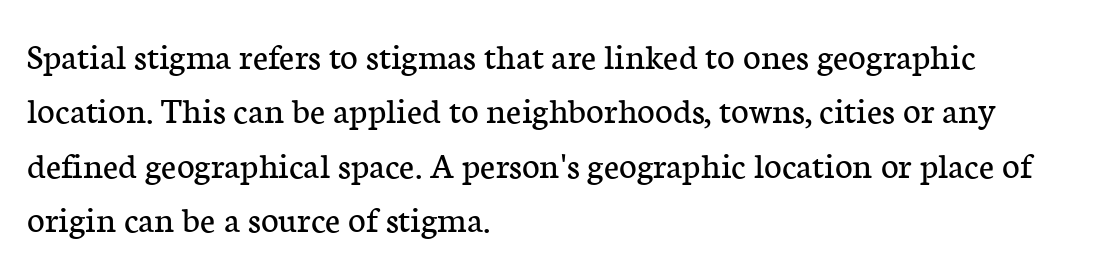
The image shows 38 px regular-weight serif type, upright; set left-aligned, normal line spacing (1.43x), normal letter spacing, not underlined; low stroke contrast and a medium x-height.
